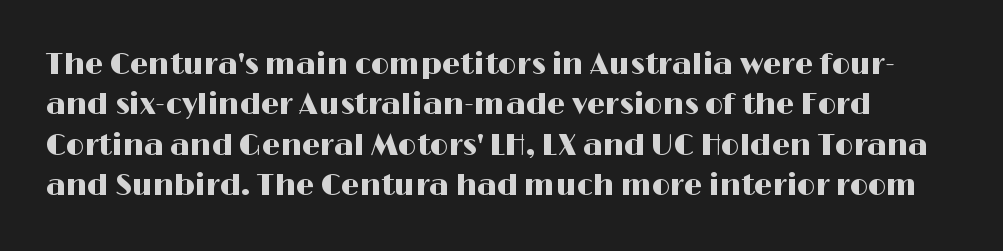
The lines sit at an ordinary, default distance from one another. The rendering uses natural spacing where letterforms have individual widths. Note: no serifs on the glyphs. A clean baseline with only descenders dipping below it. This sample uses plain, unmodified letter spacing.
